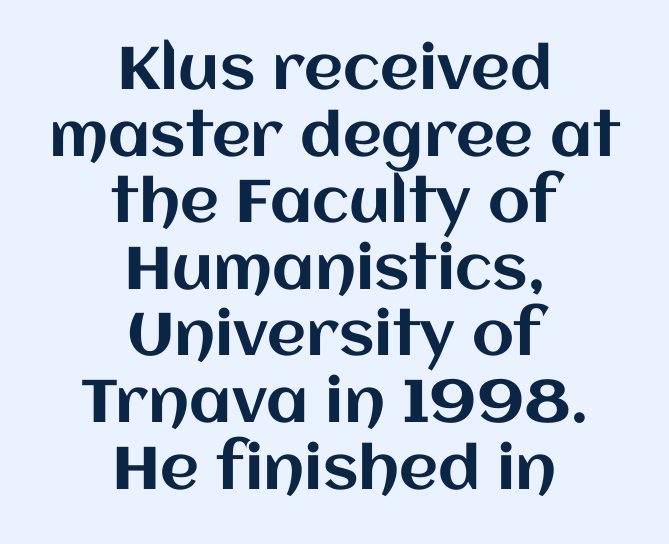
Q: Is the text italic (slanted)? A: No, it is upright.
Q: Is the text underlined? A: No.
Q: How is the paragraph aligned? A: Centered.
Q: Is the spacing between letters normal or unusually wide? A: Normal.
Q: Is the spacing between lines tight, normal or loose? A: Tight.
Q: Width (condensed, normal, or wide)? A: Normal.
Q: Stroke contrast? A: Medium.
Q: x-height? A: Large.
Q: Monospaced? A: No.
